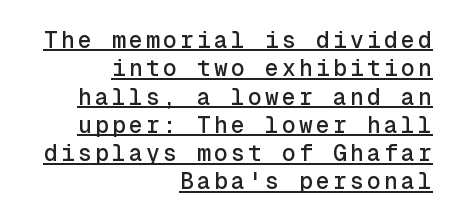
The image shows 23 px text type, upright; set right-aligned, line spacing 1.23x, underlined.
